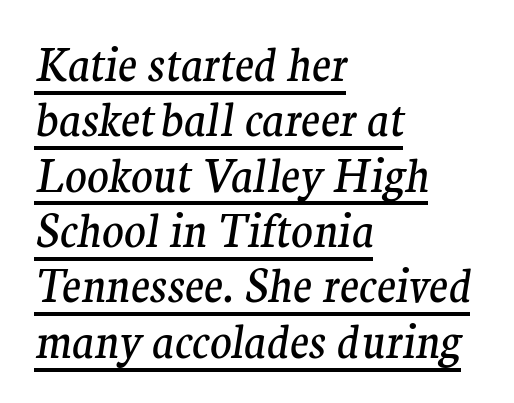
The image shows 45 px regular-weight serif type, italic (leaning right); set left-aligned, line spacing 1.23x, normal letter spacing, underlined; medium stroke contrast and a medium x-height.
